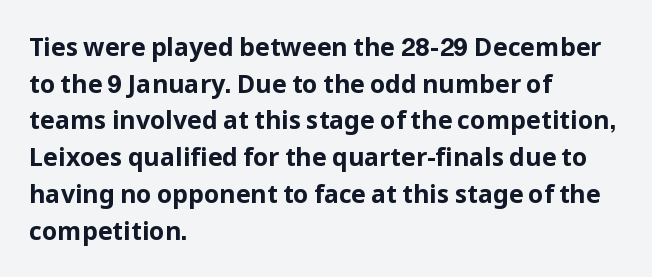
Q: Is the text bold? A: Yes.
Q: Is the text italic (slanted)? A: No, it is upright.
Q: Is the text underlined? A: No.
Q: How is the paragraph aligned? A: Left-aligned.
Q: Is the spacing between letters normal or unusually wide? A: Normal.
Q: Is the spacing between lines tight, normal or loose? A: Normal.
